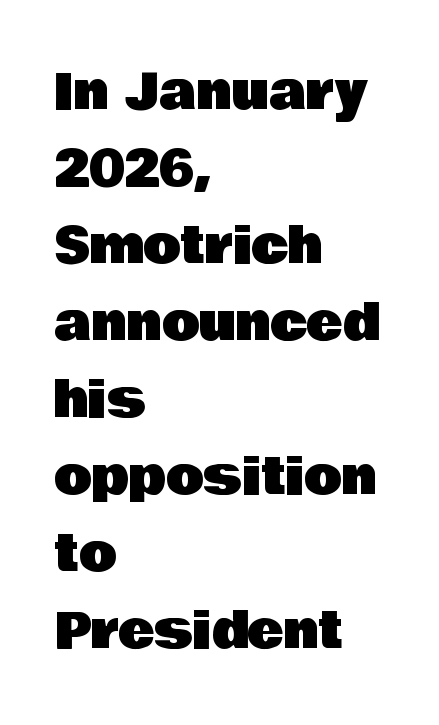
The rendering shows plain stroke endings on the letterforms — a sans-serif design. Only glyphs here, with clear space below each row. The passage is arranged the way most books set body copy — flush left. Notice how descenders clear the ascenders below comfortably — that's standard leading. The letters sit at their default tracking, neither squeezed nor spread.
